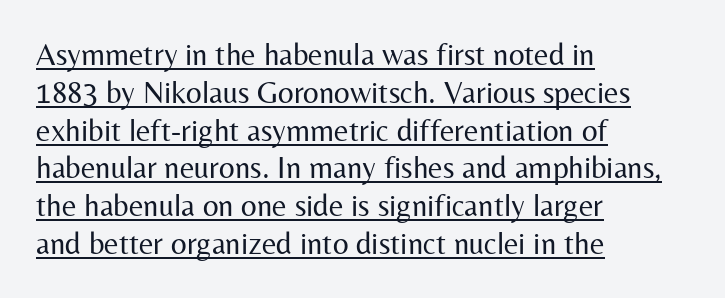
Q: Is the text bold? A: No.
Q: Is the text italic (slanted)? A: No, it is upright.
Q: Is the typeface a serif or a sans-serif typeface? A: Sans-serif.
Q: Is the text underlined? A: Yes.
Q: How is the paragraph aligned? A: Left-aligned.
Q: Is the spacing between letters normal or unusually wide? A: Normal.
Q: Width (condensed, normal, or wide)? A: Normal.
Q: Stroke contrast? A: Medium.
Q: x-height? A: Medium.
Q: Monospaced? A: No.
